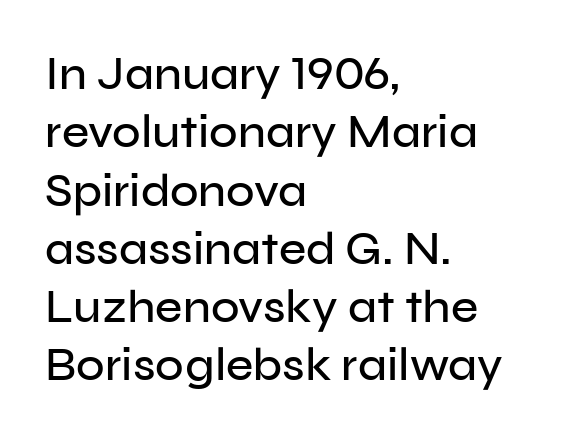
{"serif": "no", "italic": "no", "width": "normal", "stroke_contrast": "low", "x_height": "medium", "monospaced": "no", "underline": "no", "align": "left", "line_spacing_ratio": 1.24, "letter_spacing": "normal", "letter_spacing_em": 0.0, "glyph_px": 47}
